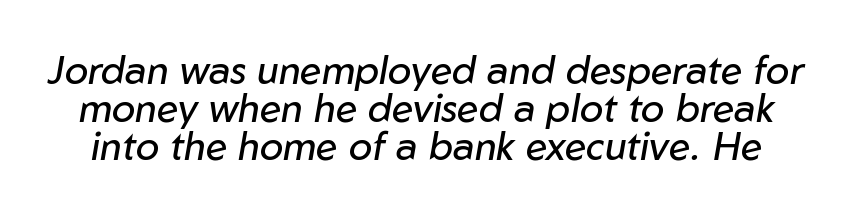
Q: Is the text bold? A: No.
Q: Is the text italic (slanted)? A: Yes, it leans right by about 10 degrees.
Q: Is the text underlined? A: No.
Q: Is the spacing between letters normal or unusually wide? A: Normal.
Q: Is the spacing between lines tight, normal or loose? A: Tight.
Q: Width (condensed, normal, or wide)? A: Normal.
Q: Stroke contrast? A: Low.
Q: x-height? A: Medium.
Q: Monospaced? A: No.
